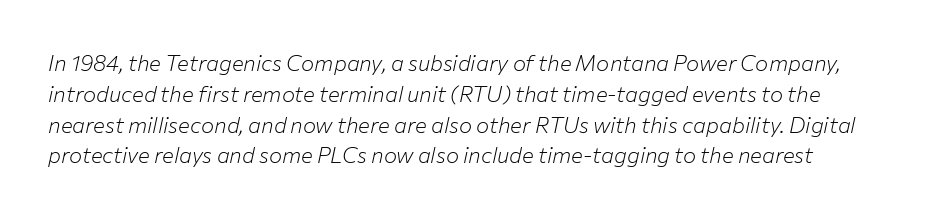
Vertically, the passage feels balanced, rows spaced as you'd expect. Clear beneath every line of the passage. Tracking value appears to be zero — textbook default spacing. Caption: face not bold, strokes unweighted. The face used here has a pronounced slope to its letters.
